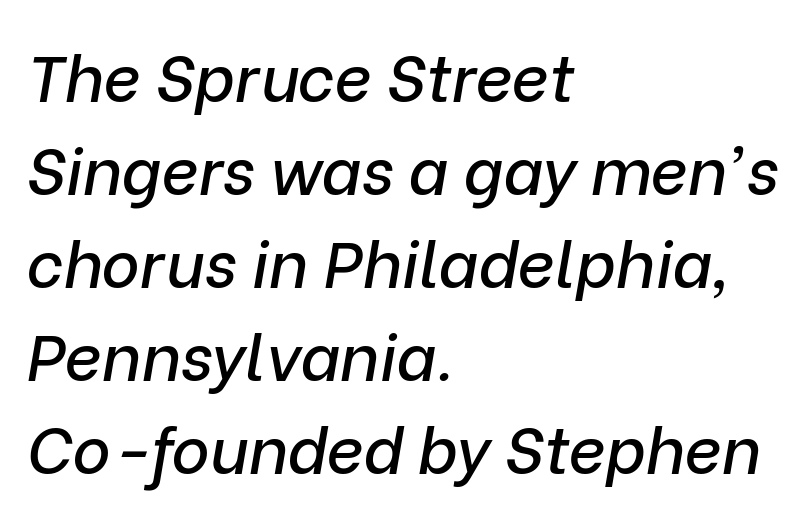
{"italic": "yes", "lean": "right", "slant_degrees": 9, "width": "normal", "stroke_contrast": "low", "x_height": "medium", "monospaced": "no", "underline": "no", "align": "left", "line_spacing": "normal", "line_spacing_ratio": 1.43, "letter_spacing": "normal", "letter_spacing_em": 0.0, "glyph_px": 65}
